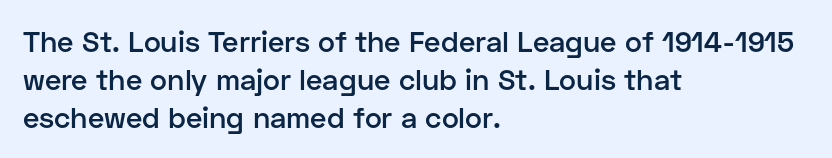
Reading down the column, the eye jumps a familiar distance to each next line. A typesetter would mark this as roman, not italic. If you drew a ruler down the left edge, every line would touch it. A sans-serif font was chosen for this passage. Honestly, the letter spacing is just normal — you wouldn't notice it. The gap between lines stays unmarked.
